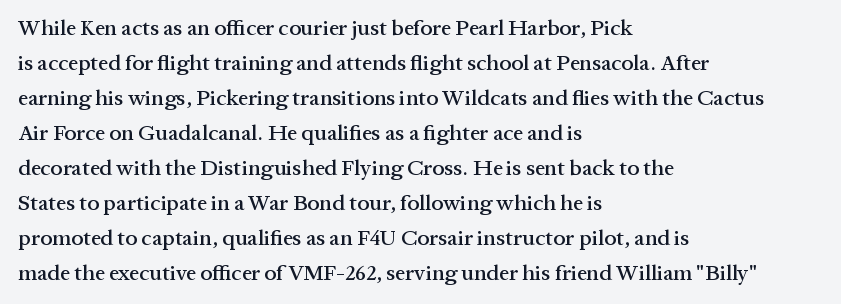
The vertical gap from one line to the next is medium. In terms of posture, this sample is upright. The ragged edge is on the right, which tells us the setting is flush left. Look at the tracking — it's just the regular setting, nothing added. Only glyphs here, with clear space below each row.
